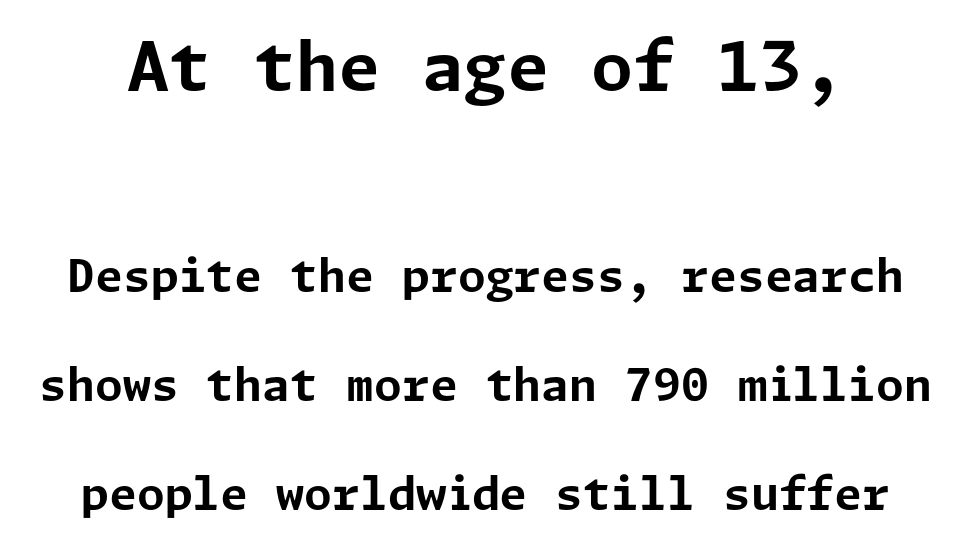
Q: Is the text bold? A: Yes.
Q: Is the text italic (slanted)? A: No, it is upright.
Q: Is the typeface a serif or a sans-serif typeface? A: Sans-serif.
Q: Is the text underlined? A: No.
Q: Is the spacing between letters normal or unusually wide? A: Normal.
Q: Is the spacing between lines tight, normal or loose? A: Loose.
Q: Which block of text is set in a larger size, the first (top) or the second (bottom)? A: The first (top) one.
Q: Width (condensed, normal, or wide)? A: Normal.
Q: Stroke contrast? A: Low.
Q: x-height? A: Medium.
